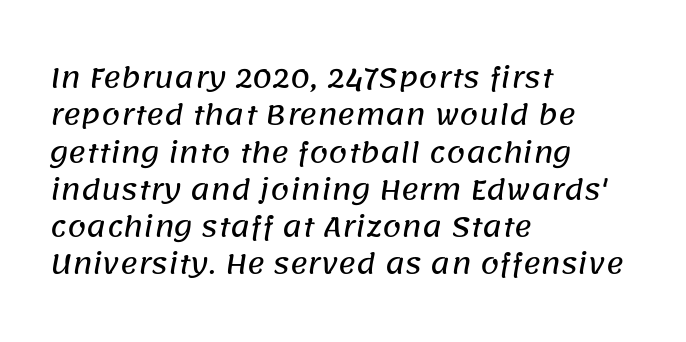
{"underline": "no", "align": "left", "line_spacing": "normal", "line_spacing_ratio": 1.38, "letter_spacing": "normal", "letter_spacing_em": 0.0, "glyph_px": 27}
